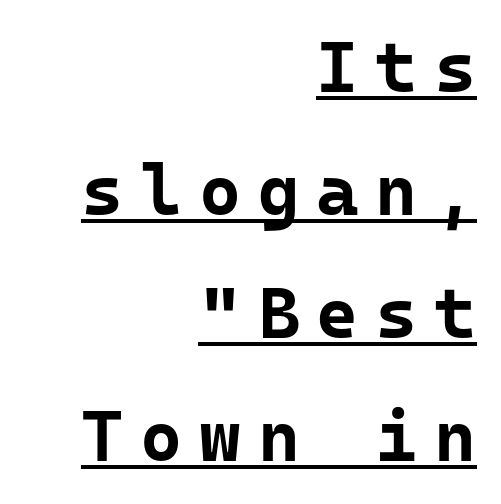
The image shows 72 px bold sans-serif type, upright, monospaced; set right-aligned, line spacing 1.71x, unusually wide letter spacing (+0.23 em), underlined; low stroke contrast and a medium x-height.
